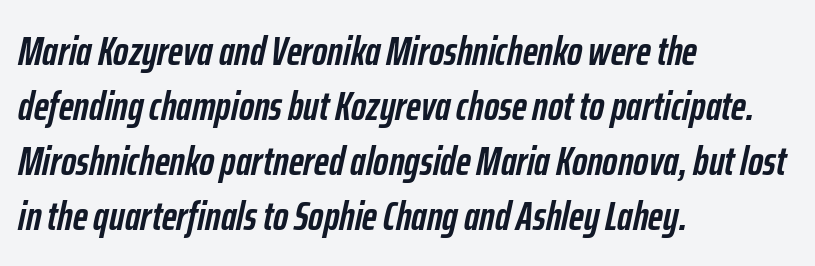
Q: Is the text bold? A: Yes.
Q: Is the text italic (slanted)? A: Yes, it leans right by about 12 degrees.
Q: Is the text underlined? A: No.
Q: How is the paragraph aligned? A: Left-aligned.
Q: Is the spacing between letters normal or unusually wide? A: Normal.
Q: Is the spacing between lines tight, normal or loose? A: Normal.
Q: Width (condensed, normal, or wide)? A: Condensed.
Q: Stroke contrast? A: Low.
Q: x-height? A: Medium.
Q: Monospaced? A: No.
